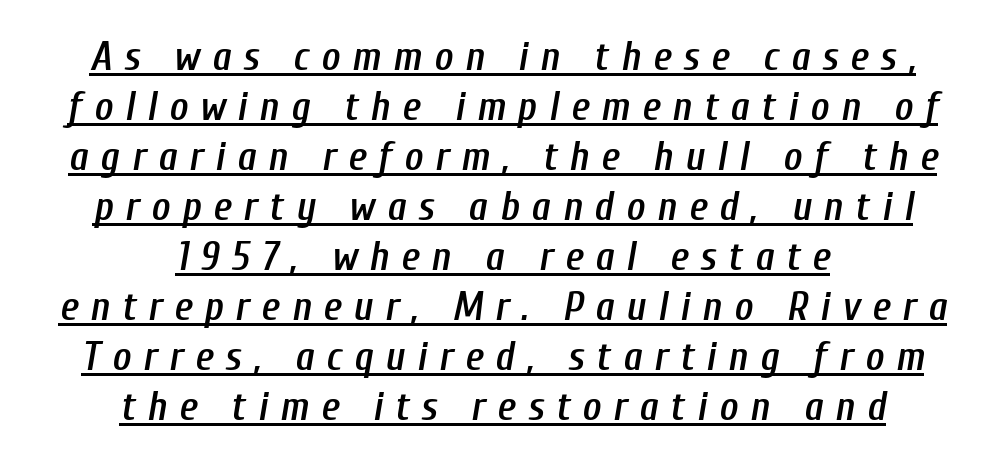
Each word looks stretched out because of the extra space between its letters. Each new line begins a customary step beneath the previous one. Every letter is mildly thick-stroked: semibold rather than bold. You can tell it's italic because the verticals aren't actually vertical.
